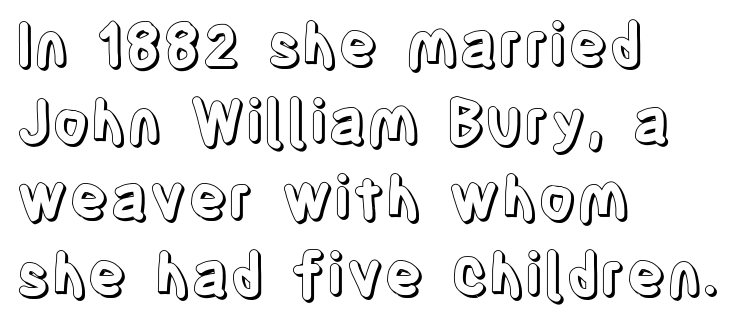
{"italic": "no", "width": "condensed", "x_height": "large", "monospaced": "no", "underline": "no", "align": "left", "line_spacing": "normal", "line_spacing_ratio": 1.3, "letter_spacing": "normal", "letter_spacing_em": 0.0, "glyph_px": 59}
